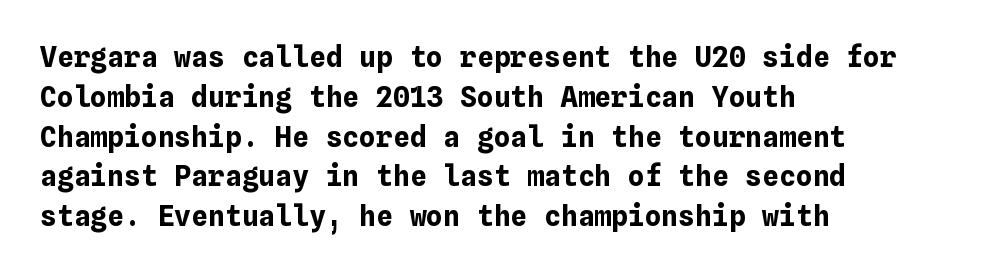
Q: Is the text bold? A: Yes.
Q: Is the text italic (slanted)? A: No, it is upright.
Q: Is the text underlined? A: No.
Q: How is the paragraph aligned? A: Left-aligned.
Q: Is the spacing between letters normal or unusually wide? A: Normal.
Q: Is the spacing between lines tight, normal or loose? A: Normal.
Q: Width (condensed, normal, or wide)? A: Normal.
Q: Stroke contrast? A: Low.
Q: x-height? A: Medium.
